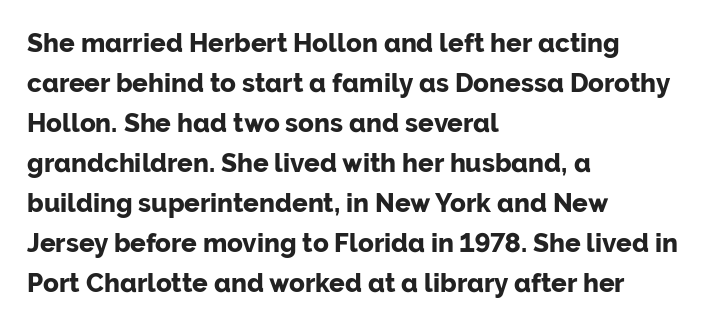
{"italic": "no", "bold": "yes", "underline": "no", "align": "left", "line_spacing": "normal", "line_spacing_ratio": 1.54, "letter_spacing": "normal", "letter_spacing_em": 0.0, "glyph_px": 26}
